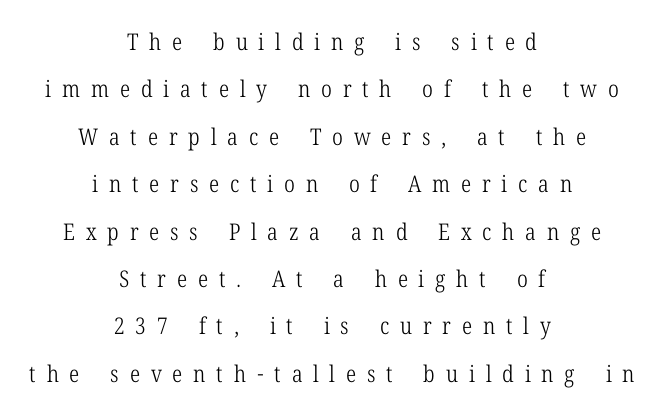
The image shows 23 px text type, upright; set centered, loose line spacing (2.06x), unusually wide letter spacing (+0.47 em), not underlined.
